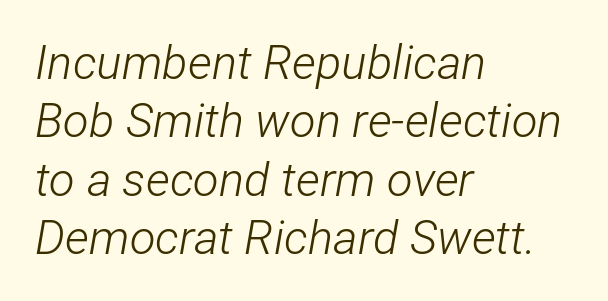
Letters have the restrained weight of plain body copy at most. Compared with a centered layout, this one pins lines to the left instead. These lines keep a tight, regular rhythm from letter to letter. Proportional: the letters do not fall into vertical columns. A typesetter would mark this as italic.
